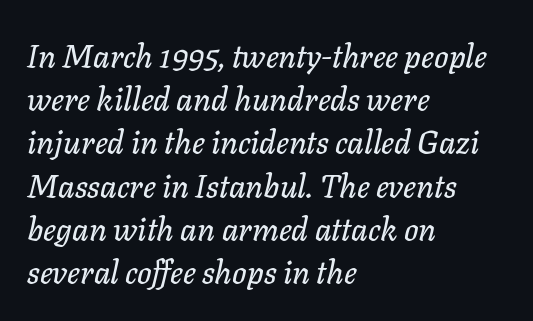
Q: Is the text italic (slanted)? A: Yes, it leans right by about 11 degrees.
Q: Is the text underlined? A: No.
Q: How is the paragraph aligned? A: Left-aligned.
Q: Is the spacing between letters normal or unusually wide? A: Normal.
Q: Is the spacing between lines tight, normal or loose? A: Normal.
Q: Width (condensed, normal, or wide)? A: Normal.
Q: Stroke contrast? A: Low.
Q: x-height? A: Medium.
Q: Monospaced? A: No.
